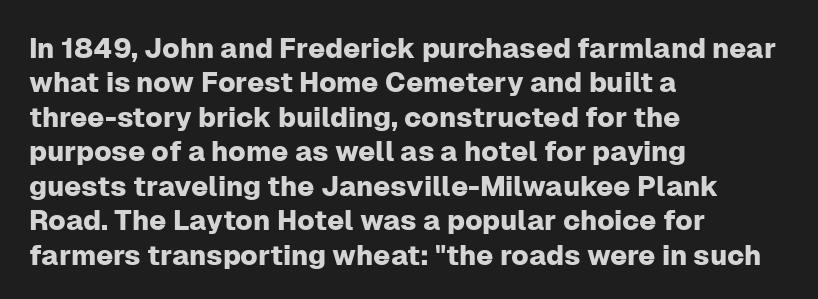
Compared with typical body copy, the letter spacing here is the same. The rendering shows plain stroke endings on the letterforms — a sans-serif design. You could not count columns in this text — the font is proportionally spaced. The compositor pushed each line to the left boundary. Upright lettering throughout. Quick note: underline off.
